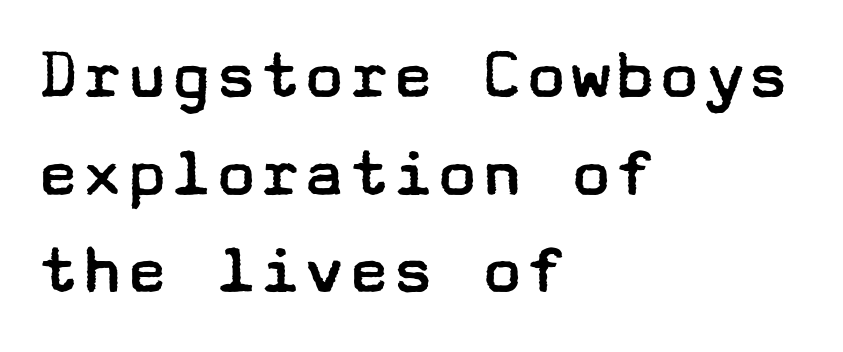
What's the leading like? Ordinary, nothing unusual. Compared with typical body copy, the letter spacing here is the same. Summary of weight: not heavy and not bold. Designer's note — italics off, roman on. Typographically, this falls in the sans-serif category. Letters rest on an invisible, unmarked baseline.
